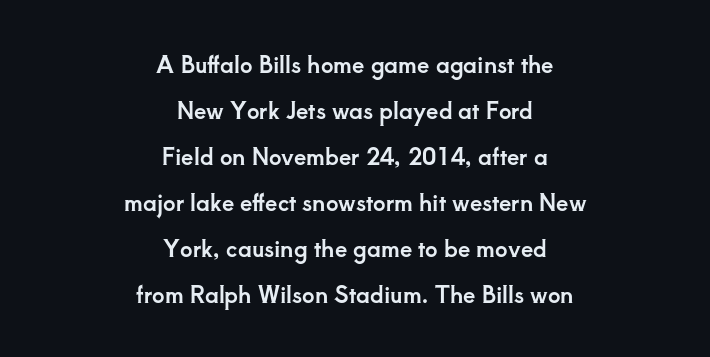
The line-height multiplier appears high, well above default. Just letters on the line, the space beneath them empty. A typesetter would call this zero additional tracking. Italic: no, the glyphs are upright roman.
